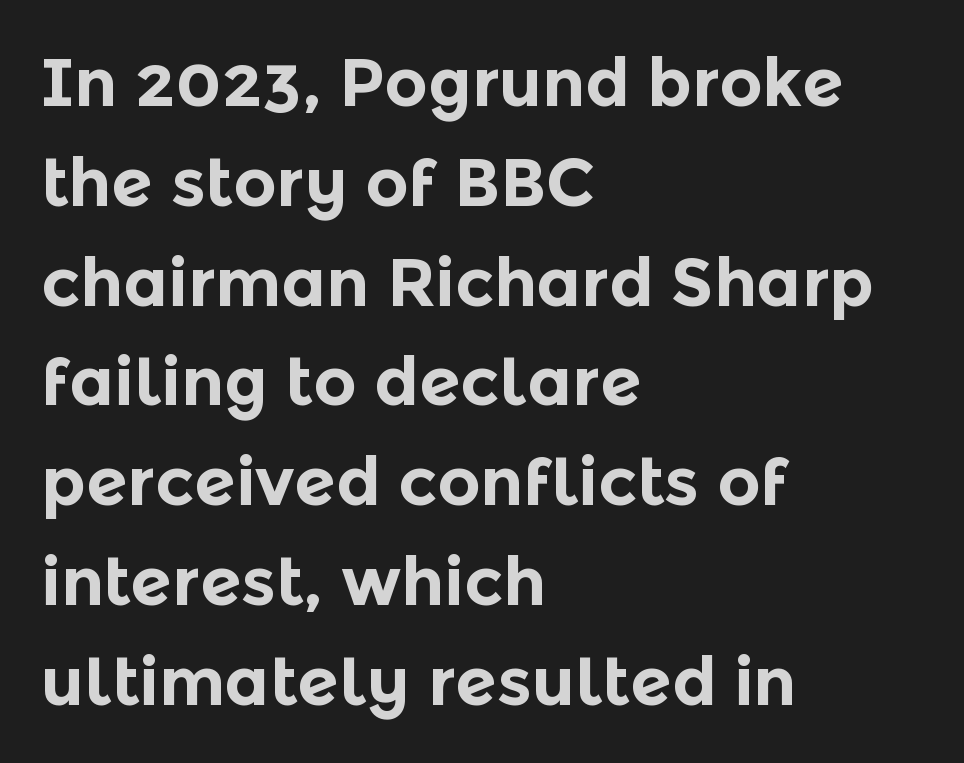
A normal amount of white space separates one row of letters from the next. Look at the stroke-to-counter ratio: heavy, a bold. Visually the block forms a straight wall on the left and a jagged coastline on the right. Glance below the letters and you will spot only blank space.
